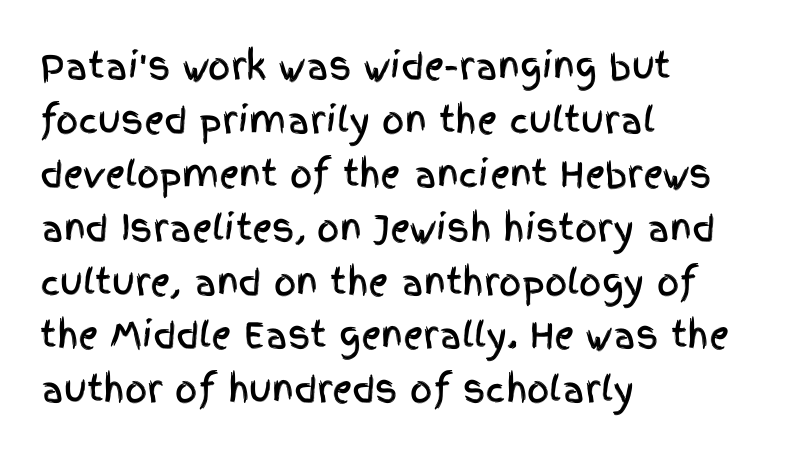
Q: Is the text italic (slanted)? A: No, it is upright.
Q: Is the typeface a serif or a sans-serif typeface? A: Sans-serif.
Q: Is the text underlined? A: No.
Q: How is the paragraph aligned? A: Left-aligned.
Q: Is the spacing between letters normal or unusually wide? A: Normal.
Q: Is the spacing between lines tight, normal or loose? A: Normal.
Q: Width (condensed, normal, or wide)? A: Condensed.
Q: x-height? A: Large.
Q: Monospaced? A: No.
